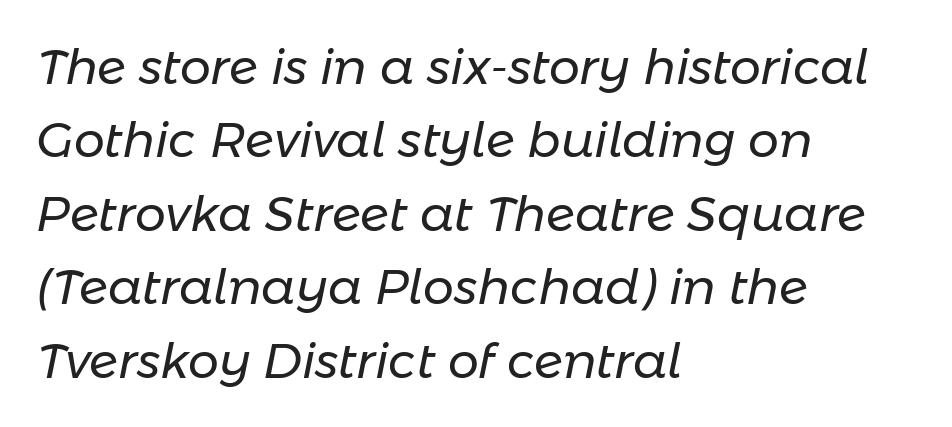
Q: Is the text bold? A: No.
Q: Is the text italic (slanted)? A: Yes, it leans right by about 11 degrees.
Q: Is the text underlined? A: No.
Q: How is the paragraph aligned? A: Left-aligned.
Q: Is the spacing between letters normal or unusually wide? A: Normal.
Q: Is the spacing between lines tight, normal or loose? A: Normal.
Q: Width (condensed, normal, or wide)? A: Normal.
Q: Stroke contrast? A: Low.
Q: x-height? A: Medium.
Q: Monospaced? A: No.
